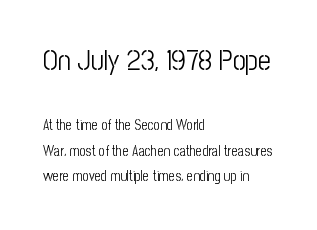
{"serif": "no", "italic": "no", "bold": "no", "weight": "light", "width": "condensed", "stroke_contrast": "low", "x_height": "medium", "monospaced": "no", "underline": "no", "align": "left", "line_spacing_ratio": 1.82, "letter_spacing": "normal", "letter_spacing_em": 0.0, "larger_block": "first", "size_ratio": 2.0, "glyph_px": 28}
